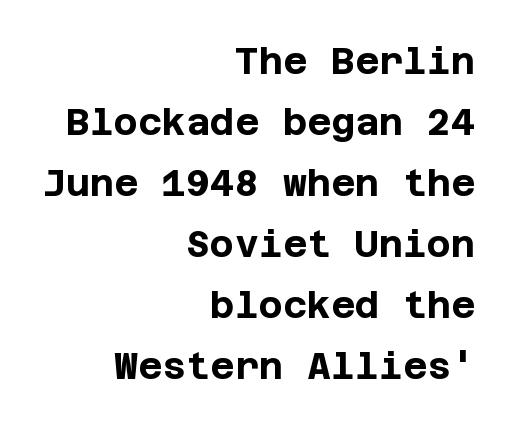
{"serif": "no", "italic": "no", "bold": "yes", "weight": "bold", "width": "normal", "stroke_contrast": "low", "x_height": "large", "underline": "no", "align": "right", "line_spacing": "normal", "line_spacing_ratio": 1.65, "letter_spacing": "normal", "letter_spacing_em": 0.0, "glyph_px": 37}
